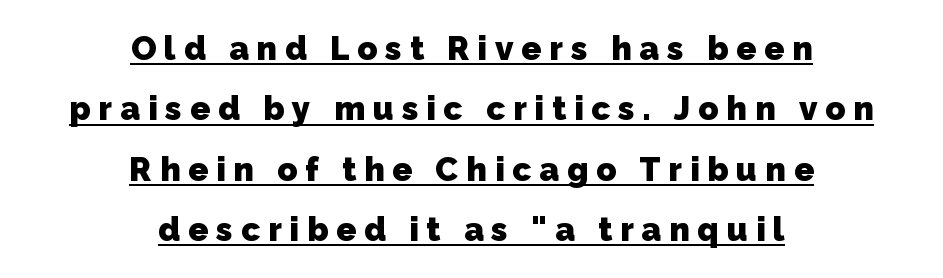
Q: Is the text bold? A: Yes.
Q: Is the typeface a serif or a sans-serif typeface? A: Sans-serif.
Q: Is the text underlined? A: Yes.
Q: How is the paragraph aligned? A: Centered.
Q: Is the spacing between letters normal or unusually wide? A: Unusually wide.
Q: Width (condensed, normal, or wide)? A: Normal.
Q: Stroke contrast? A: Low.
Q: x-height? A: Medium.
Q: Monospaced? A: No.
